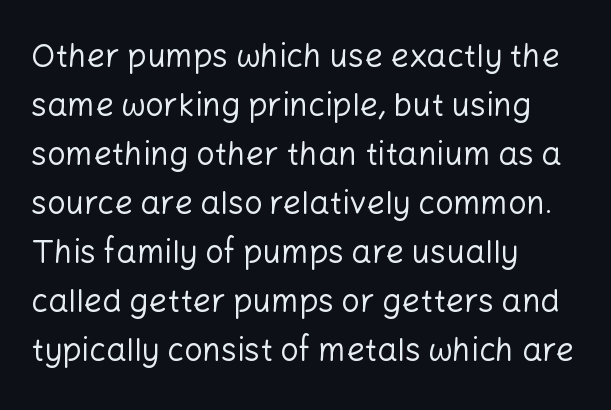
{"serif": "no", "italic": "no", "bold": "no", "weight": "regular", "width": "normal", "stroke_contrast": "low", "x_height": "medium", "monospaced": "no", "underline": "no", "align": "left", "line_spacing": "normal", "line_spacing_ratio": 1.53, "letter_spacing": "normal", "letter_spacing_em": 0.0, "glyph_px": 32}
